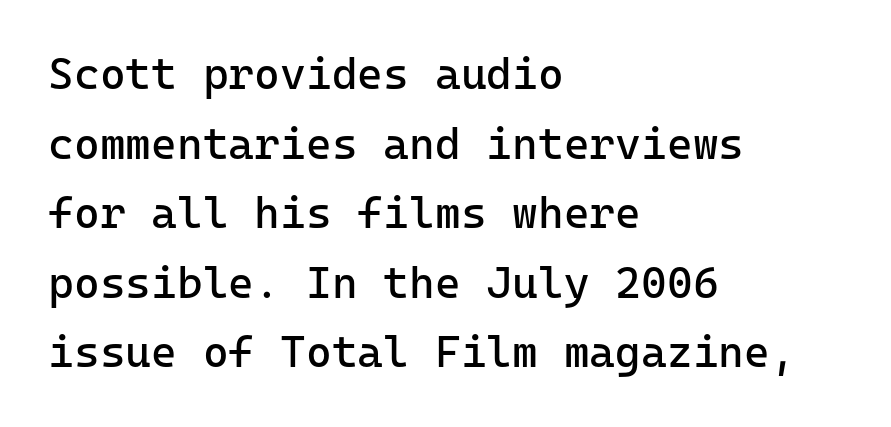
{"serif": "no", "italic": "no", "bold": "no", "weight": "regular", "width": "normal", "stroke_contrast": "low", "x_height": "medium", "monospaced": "yes", "underline": "no", "align": "left", "line_spacing": "normal", "line_spacing_ratio": 1.58, "letter_spacing": "normal", "letter_spacing_em": 0.0, "glyph_px": 44}
